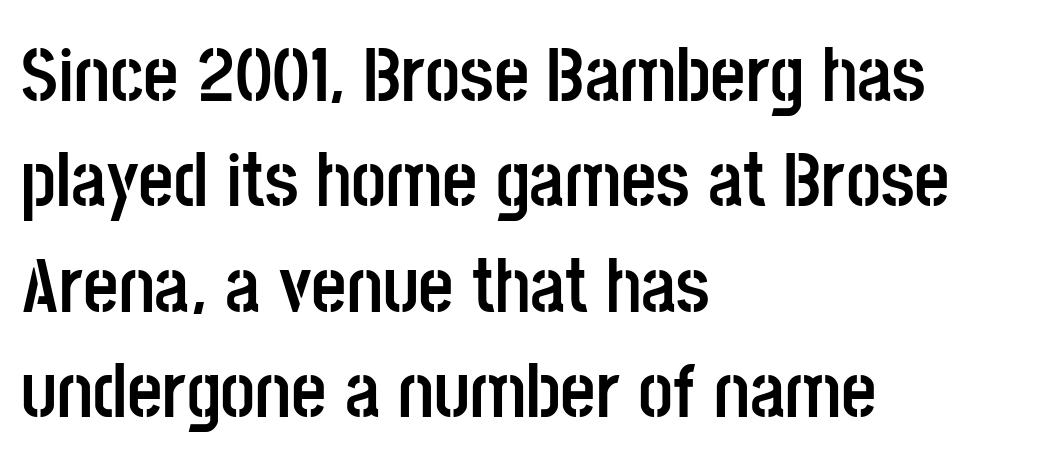
Q: Is the text bold? A: Yes.
Q: Is the text italic (slanted)? A: No, it is upright.
Q: Is the typeface a serif or a sans-serif typeface? A: Sans-serif.
Q: Is the text underlined? A: No.
Q: How is the paragraph aligned? A: Left-aligned.
Q: Is the spacing between letters normal or unusually wide? A: Normal.
Q: Is the spacing between lines tight, normal or loose? A: Normal.
Q: Width (condensed, normal, or wide)? A: Condensed.
Q: Stroke contrast? A: Low.
Q: x-height? A: Large.
Q: Monospaced? A: No.
